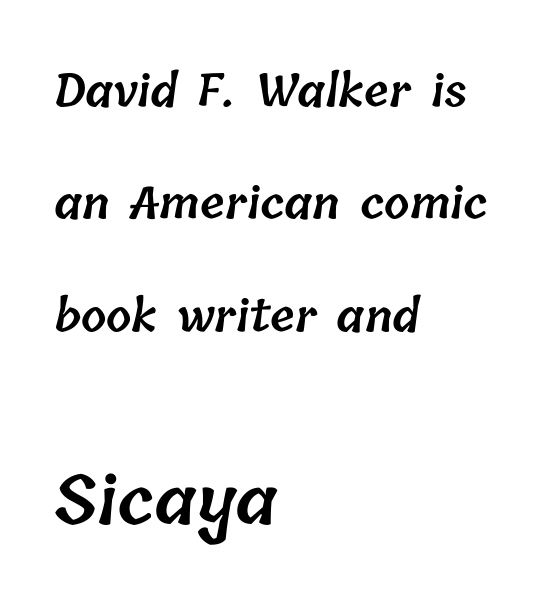
Compared with typical paragraphs, the rows here are farther apart. What stands out about the letter spacing? Nothing — it is the standard amount. Just letters on the line, the space beneath them empty. Scale increases going downward across the two blocks.
